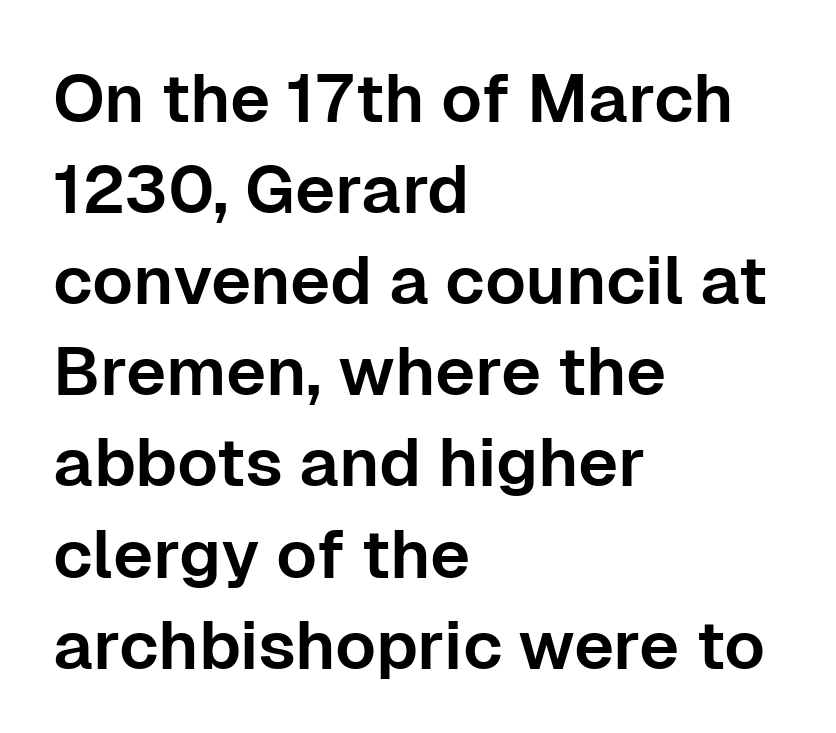
{"serif": "no", "italic": "no", "width": "normal", "stroke_contrast": "low", "x_height": "medium", "monospaced": "no", "underline": "no", "align": "left", "line_spacing": "normal", "line_spacing_ratio": 1.34, "letter_spacing": "normal", "letter_spacing_em": 0.0, "glyph_px": 68}
